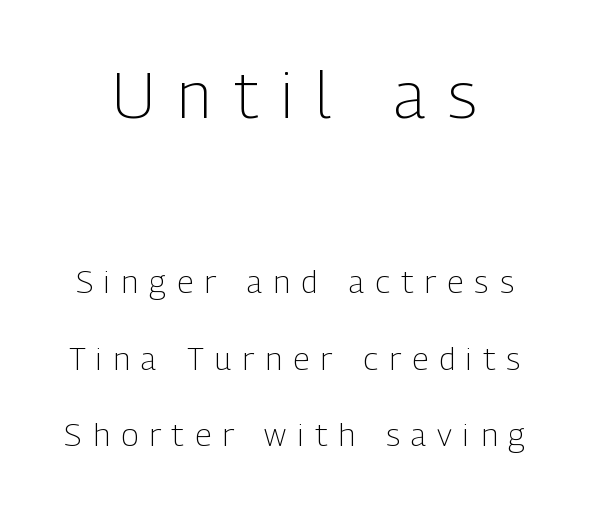
{"serif": "no", "italic": "no", "bold": "no", "weight": "light", "width": "condensed", "stroke_contrast": "low", "x_height": "medium", "monospaced": "no", "underline": "no", "align": "center", "line_spacing": "loose", "line_spacing_ratio": 2.39, "letter_spacing": "wide", "letter_spacing_em": 0.35, "larger_block": "first", "size_ratio": 2.03, "glyph_px": 65}
